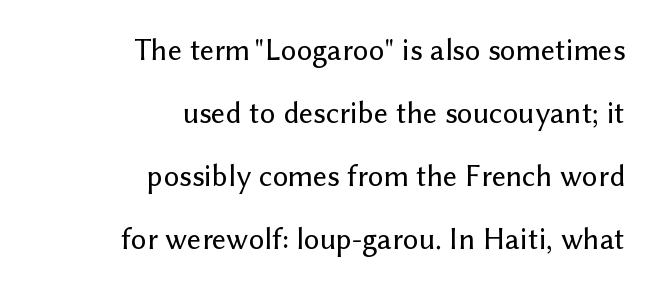
The image shows 31 px sans-serif type, upright; set right-aligned, loose line spacing (2.03x), normal letter spacing, not underlined; low stroke contrast and a medium x-height.
